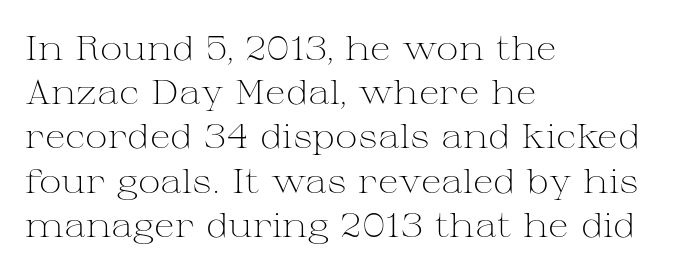
The area under the type is left untouched. The font family rendered here belongs to the serif group. Does extra space separate the letters? No, they use regular spacing. Every row of glyphs begins at an identical x-position on the left.
